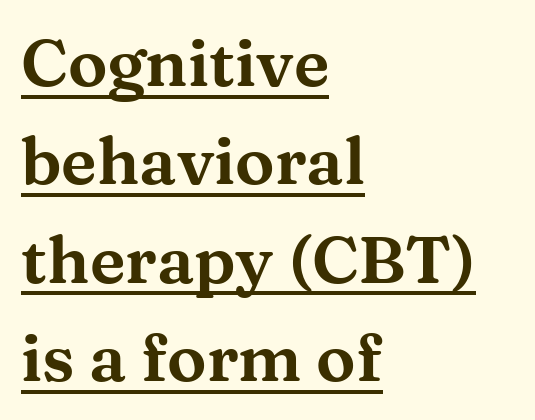
A serif font was chosen for this passage. Proportional: the letters do not fall into vertical columns. Whoever set this chose a conventional vertical rhythm. Ascenders rise straight up at ninety degrees. Underlined type.
